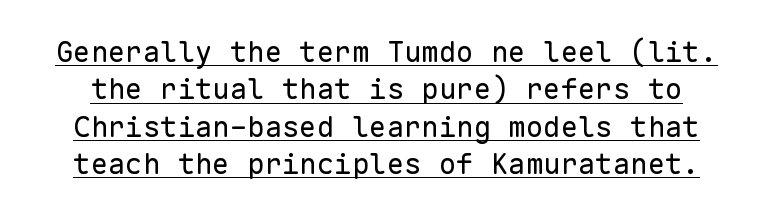
The image shows 29 px regular-weight sans-serif type, upright, monospaced; set normal line spacing (1.29x), normal letter spacing, underlined; low stroke contrast and a medium x-height.
